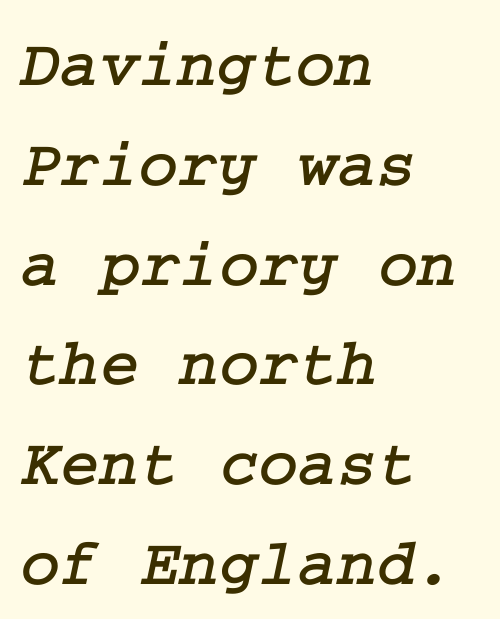
Q: Is the typeface a serif or a sans-serif typeface? A: Serif.
Q: Is the text underlined? A: No.
Q: How is the paragraph aligned? A: Left-aligned.
Q: Is the spacing between letters normal or unusually wide? A: Normal.
Q: Is the spacing between lines tight, normal or loose? A: Normal.
Q: Width (condensed, normal, or wide)? A: Normal.
Q: Stroke contrast? A: Low.
Q: x-height? A: Medium.
